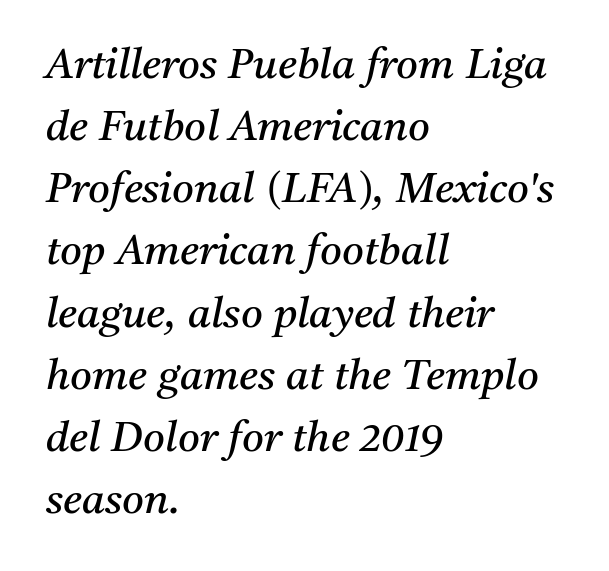
{"serif": "yes", "italic": "yes", "lean": "right", "slant_degrees": 11, "bold": "no", "weight": "regular", "width": "normal", "stroke_contrast": "medium", "x_height": "medium", "monospaced": "no", "underline": "no", "align": "left", "line_spacing": "normal", "line_spacing_ratio": 1.48, "letter_spacing": "normal", "letter_spacing_em": 0.0, "glyph_px": 42}
